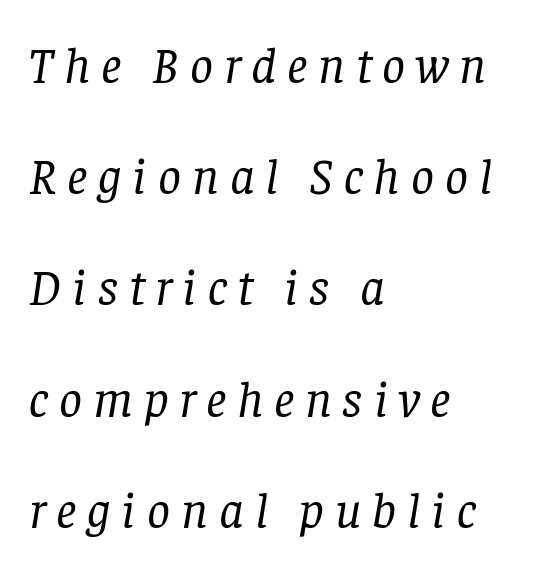
The image shows 51 px regular-weight serif type, italic (leaning right); set left-aligned, loose line spacing (2.18x), unusually wide letter spacing (+0.21 em), not underlined; low stroke contrast and a large x-height.
